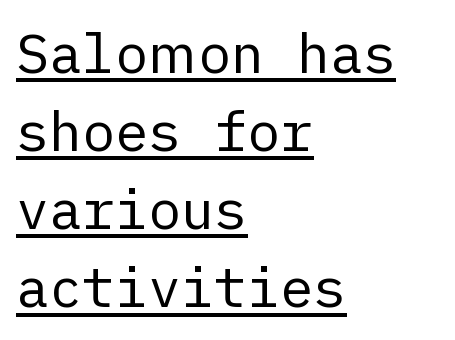
Q: Is the text bold? A: No.
Q: Is the text italic (slanted)? A: No, it is upright.
Q: Is the typeface a serif or a sans-serif typeface? A: Sans-serif.
Q: Is the text underlined? A: Yes.
Q: How is the paragraph aligned? A: Left-aligned.
Q: Is the spacing between letters normal or unusually wide? A: Normal.
Q: Is the spacing between lines tight, normal or loose? A: Normal.
Q: Width (condensed, normal, or wide)? A: Normal.
Q: Stroke contrast? A: Low.
Q: x-height? A: Medium.
